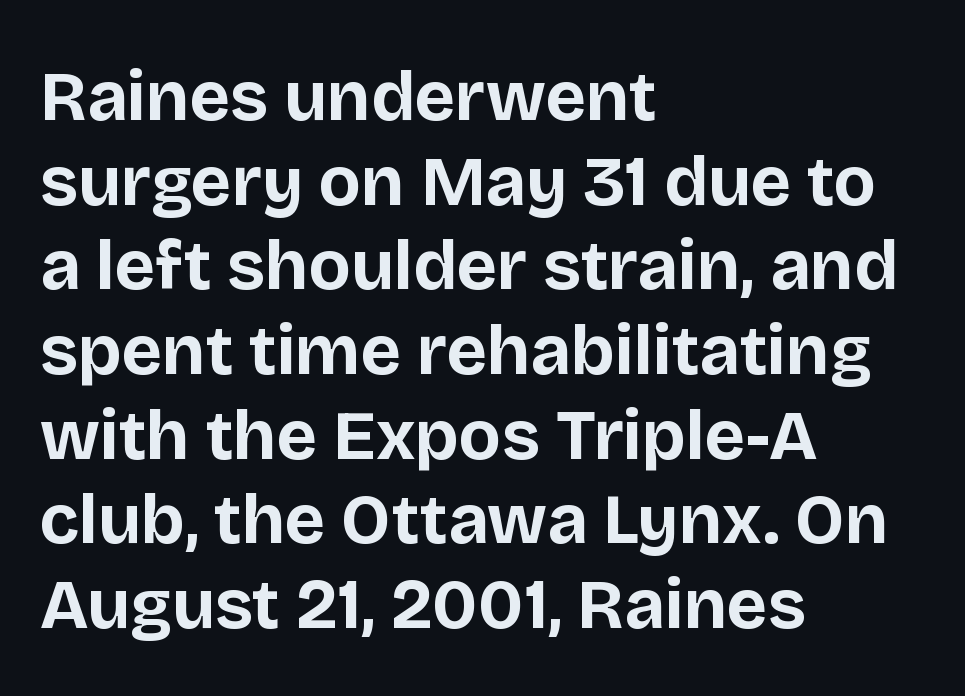
{"serif": "no", "italic": "no", "bold": "yes", "weight": "bold", "width": "normal", "stroke_contrast": "low", "x_height": "large", "monospaced": "no", "underline": "no", "align": "left", "line_spacing_ratio": 1.21, "letter_spacing": "normal", "letter_spacing_em": 0.0, "glyph_px": 70}
